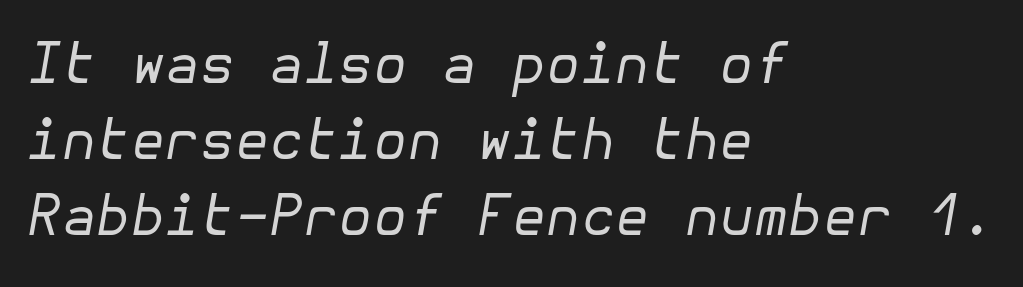
The image shows 56 px regular-weight type, italic (leaning right); set left-aligned, normal line spacing (1.36x), normal letter spacing, not underlined; low stroke contrast and a medium x-height.
